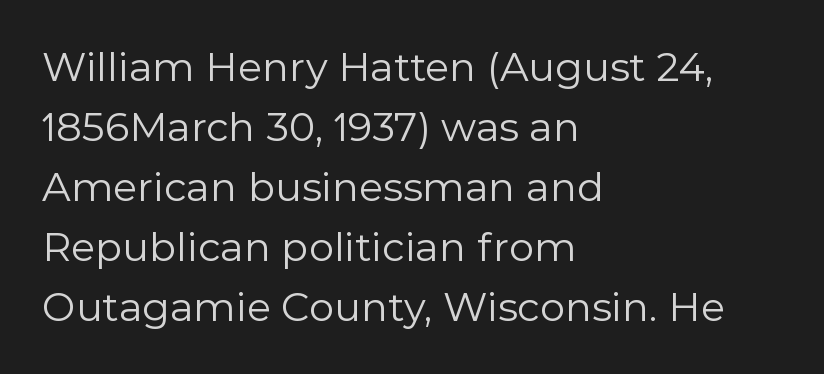
Vertically, the passage feels balanced, rows spaced as you'd expect. Each letter's strokes conclude bluntly, with no projecting serifs. Typeset ragged right — the left edge is the straight one. The passage shown is typed in a proportional face where columns would drift. Type without underlining. Unbolded letterforms with no extra heft.
